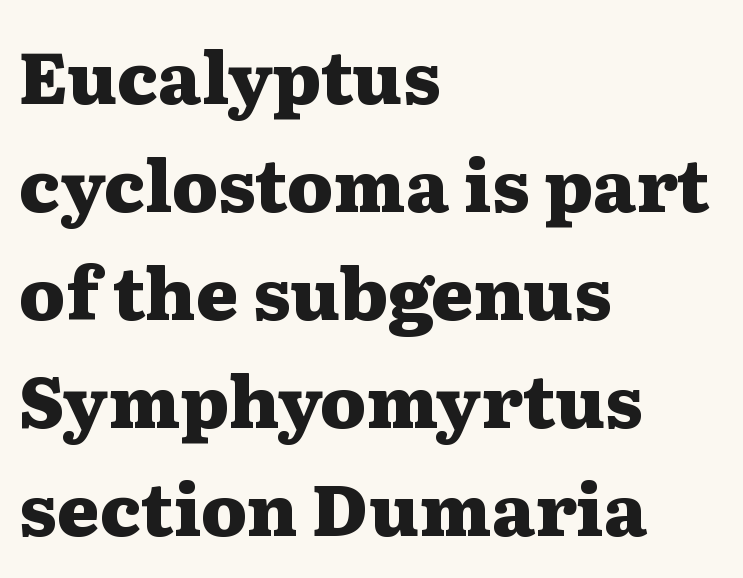
Where is the straight margin? On the left. This is roman type, the default non-slanted kind. A full-strength bold gives these letters their thick strokes. Short note: letters normally spaced. A typesetter would call this proportional, since set widths differ per character.
